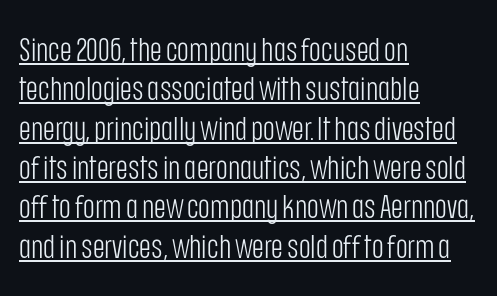
Q: Is the text bold? A: No.
Q: Is the text italic (slanted)? A: No, it is upright.
Q: Is the typeface a serif or a sans-serif typeface? A: Sans-serif.
Q: Is the text underlined? A: Yes.
Q: How is the paragraph aligned? A: Left-aligned.
Q: Is the spacing between letters normal or unusually wide? A: Normal.
Q: Width (condensed, normal, or wide)? A: Condensed.
Q: Stroke contrast? A: Low.
Q: x-height? A: Large.
Q: Monospaced? A: No.
